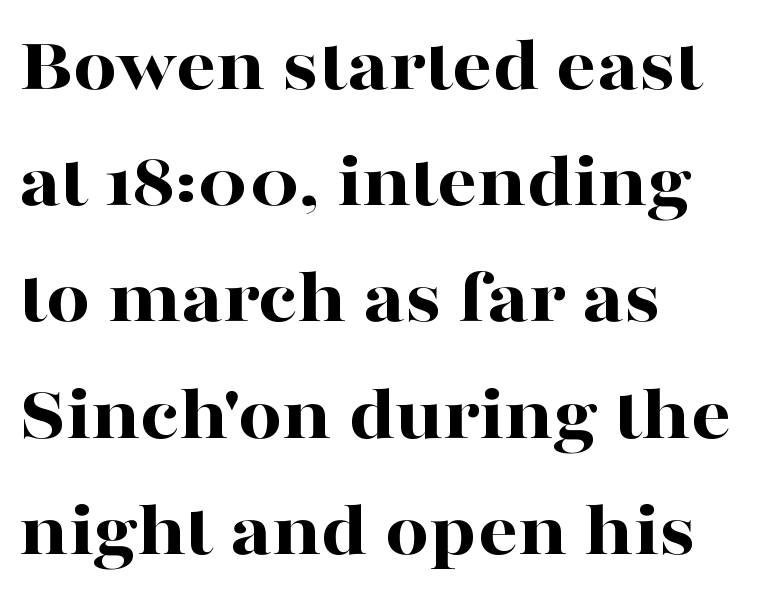
The letters are bold, with thick, heavy strokes. Note the varied advance widths — an 'i' is clearly narrower than an 'm'. Each line starts at the same left margin while the right side varies. The leading is moderate, giving the passage an even texture.
